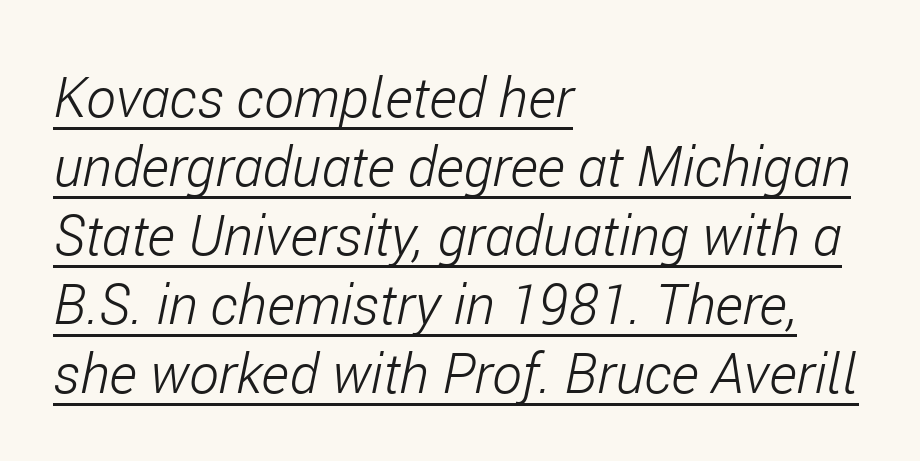
A rule runs beneath these lines of type. The letters are slanted; this is an italic face. Weight: not bold — regular or lighter. The ragged edge is on the right, which tells us the setting is flush left.
